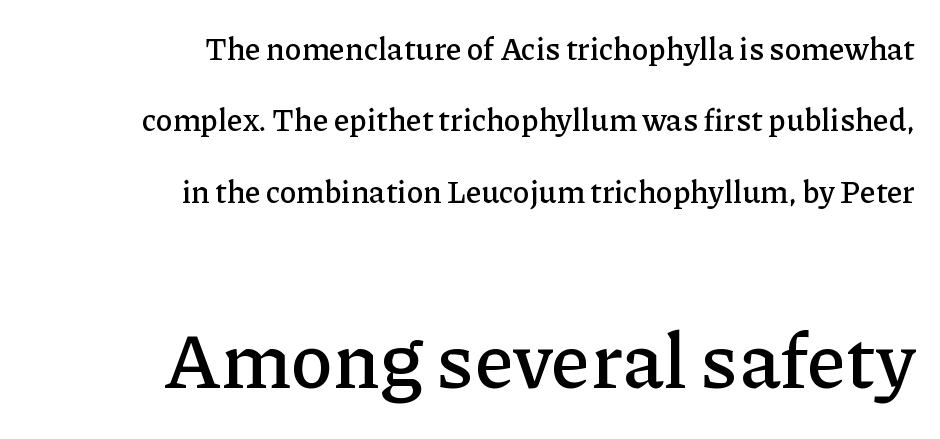
{"serif": "yes", "italic": "no", "width": "normal", "stroke_contrast": "low", "x_height": "medium", "monospaced": "no", "underline": "no", "align": "right", "line_spacing": "loose", "line_spacing_ratio": 2.3, "letter_spacing": "normal", "letter_spacing_em": 0.0, "larger_block": "second", "size_ratio": 2.52, "glyph_px": 78}
